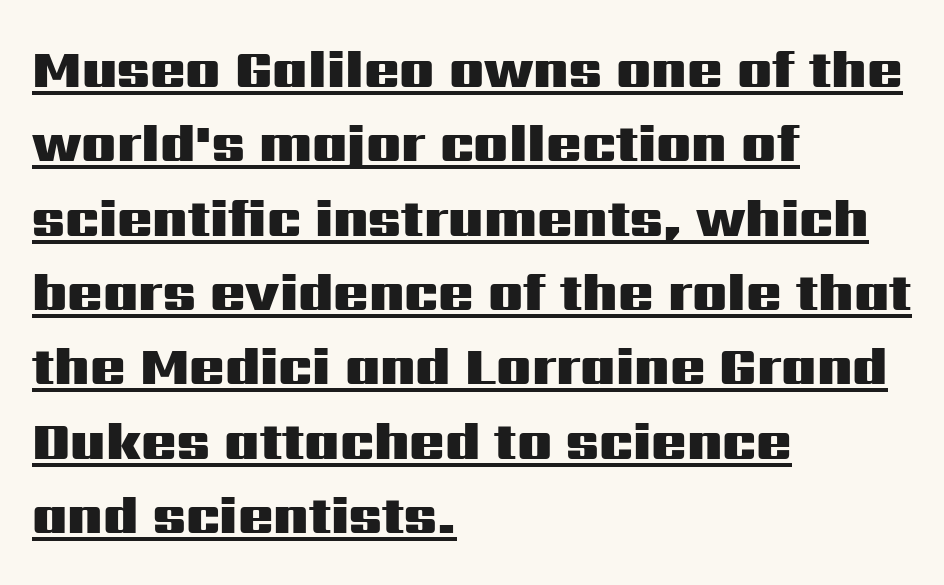
{"serif": "no", "italic": "no", "bold": "yes", "weight": "heavy", "width": "wide", "stroke_contrast": "medium", "x_height": "medium", "monospaced": "no", "underline": "yes", "align": "left", "line_spacing": "normal", "line_spacing_ratio": 1.43, "letter_spacing": "normal", "letter_spacing_em": 0.0, "glyph_px": 52}
